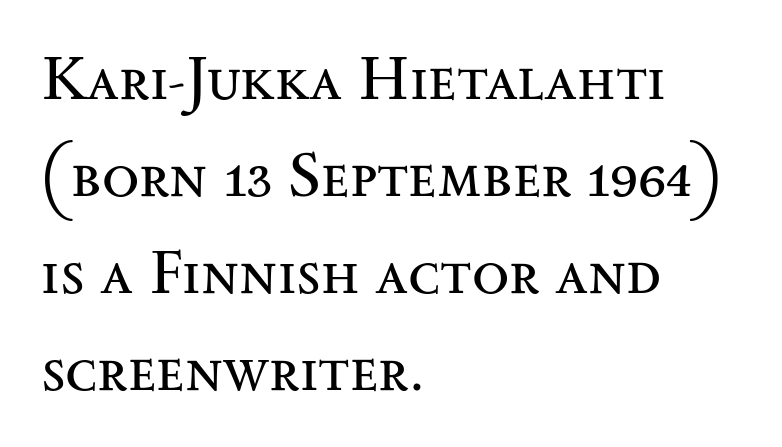
Each letter keeps its own natural width here, so spacing adapts to shape. Is there much room between lines? A standard amount, neither cramped nor airy. The lines in this sample share a left origin and differ only in where they stop. Plain, unruled lines of type. The weight would be labelled regular, book, light, or lighter still.
